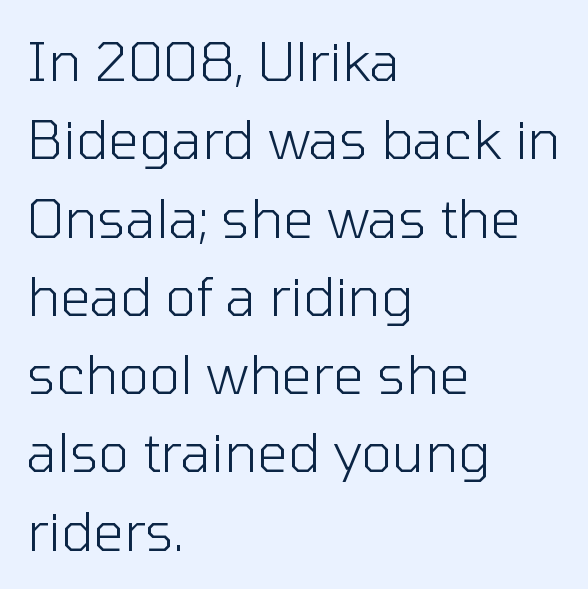
Q: Is the text bold? A: No.
Q: Is the text italic (slanted)? A: No, it is upright.
Q: Is the typeface a serif or a sans-serif typeface? A: Sans-serif.
Q: Is the text underlined? A: No.
Q: How is the paragraph aligned? A: Left-aligned.
Q: Is the spacing between letters normal or unusually wide? A: Normal.
Q: Is the spacing between lines tight, normal or loose? A: Normal.
Q: Width (condensed, normal, or wide)? A: Normal.
Q: Stroke contrast? A: Low.
Q: x-height? A: Medium.
Q: Monospaced? A: No.
